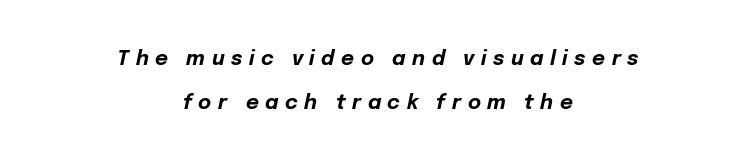
The image shows 20 px bold type, italic (leaning right); set centered, loose line spacing (2.22x), unusually wide letter spacing (+0.33 em), not underlined.
